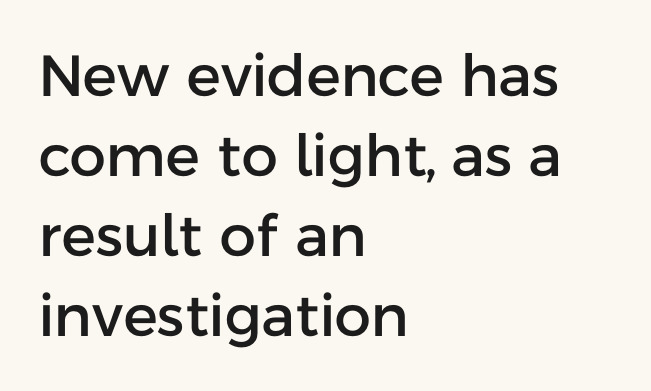
{"serif": "no", "italic": "no", "width": "normal", "stroke_contrast": "low", "x_height": "medium", "monospaced": "no", "underline": "no", "align": "left", "line_spacing": "normal", "line_spacing_ratio": 1.38, "letter_spacing": "normal", "letter_spacing_em": 0.0, "glyph_px": 58}
